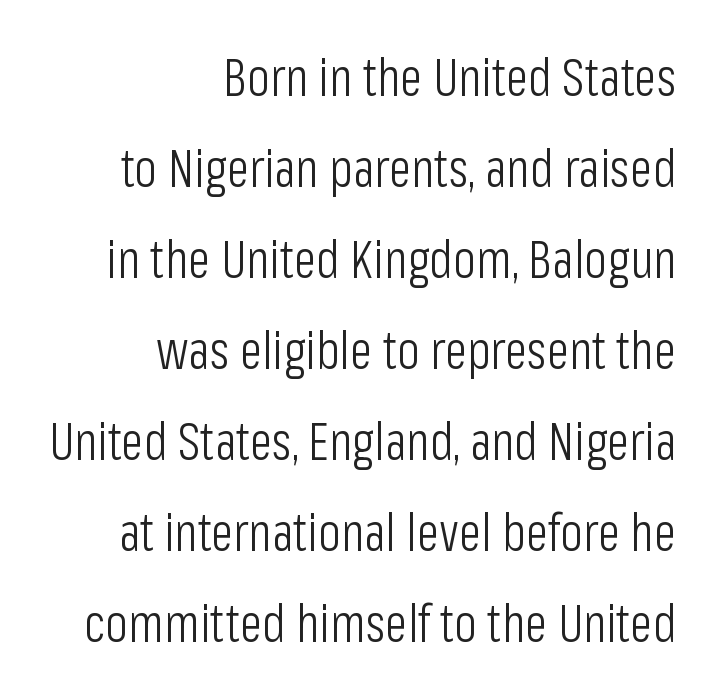
The image shows 52 px light, condensed sans-serif type, upright; set right-aligned, line spacing 1.75x, normal letter spacing, not underlined; low stroke contrast and a medium x-height.
